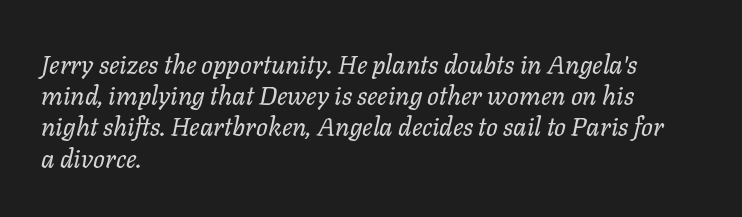
Q: Is the text bold? A: No.
Q: Is the text italic (slanted)? A: Yes, it leans right by about 11 degrees.
Q: Is the text underlined? A: No.
Q: How is the paragraph aligned? A: Left-aligned.
Q: Is the spacing between letters normal or unusually wide? A: Normal.
